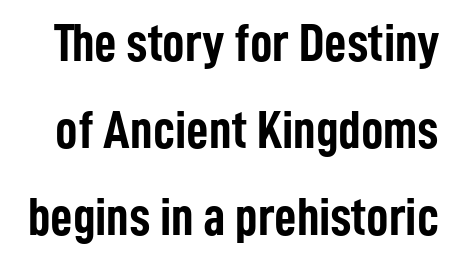
The image shows 55 px semibold, condensed sans-serif type, upright; set normal line spacing (1.58x), normal letter spacing, not underlined; low stroke contrast and a medium x-height.
